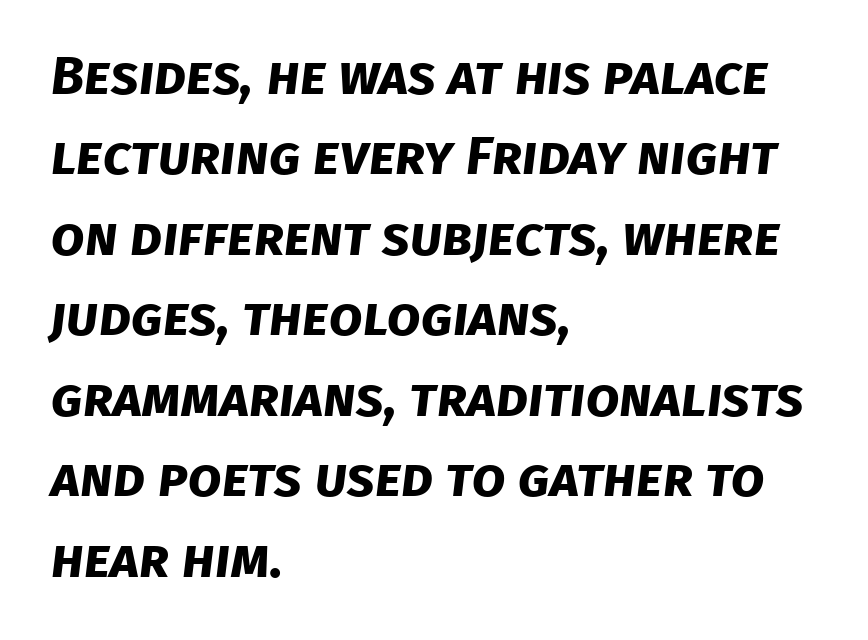
Default kerning and tracking; the words read as compact shapes. The lines sit at an ordinary, default distance from one another. The letters advance in unequal steps, a hallmark of proportional type. These lines carry a lot of weight — the face is fully bold. Each letter's strokes conclude bluntly, with no projecting serifs.
